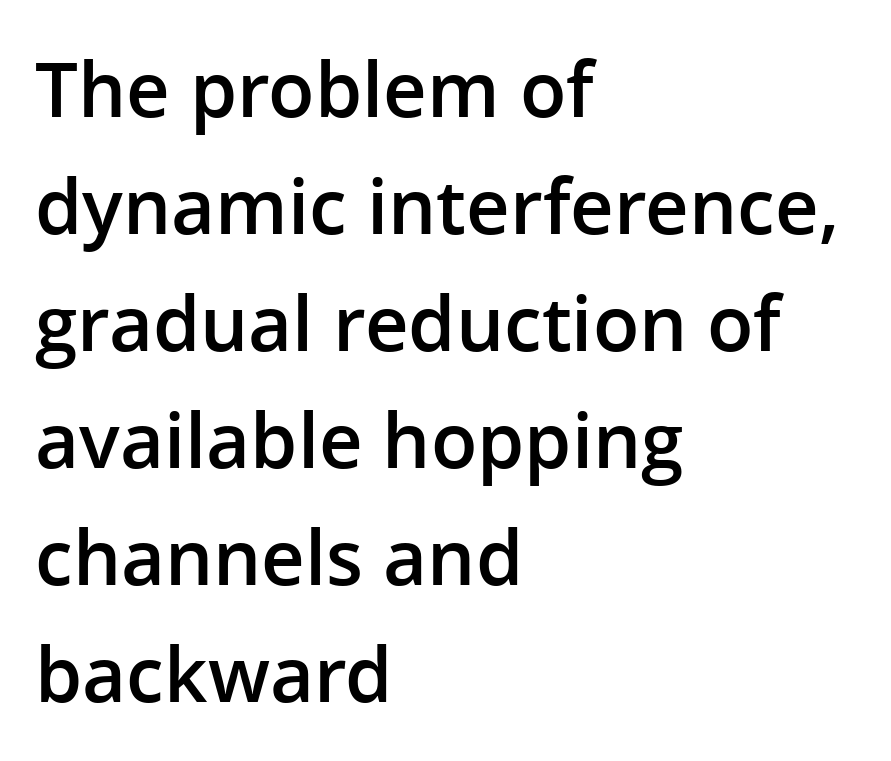
The image shows 76 px semibold sans-serif type, upright; set left-aligned, normal line spacing (1.54x), normal letter spacing, not underlined; low stroke contrast and a medium x-height.
